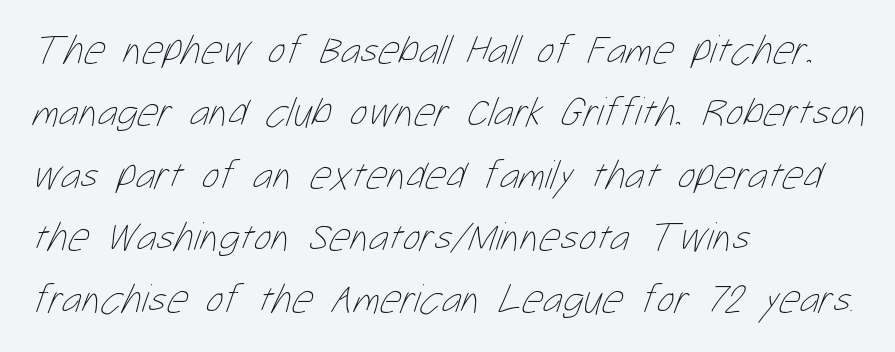
Q: Is the text bold? A: No.
Q: Is the text underlined? A: No.
Q: How is the paragraph aligned? A: Left-aligned.
Q: Is the spacing between letters normal or unusually wide? A: Normal.
Q: Is the spacing between lines tight, normal or loose? A: Normal.
Q: Width (condensed, normal, or wide)? A: Condensed.
Q: Stroke contrast? A: Low.
Q: x-height? A: Medium.
Q: Monospaced? A: No.
